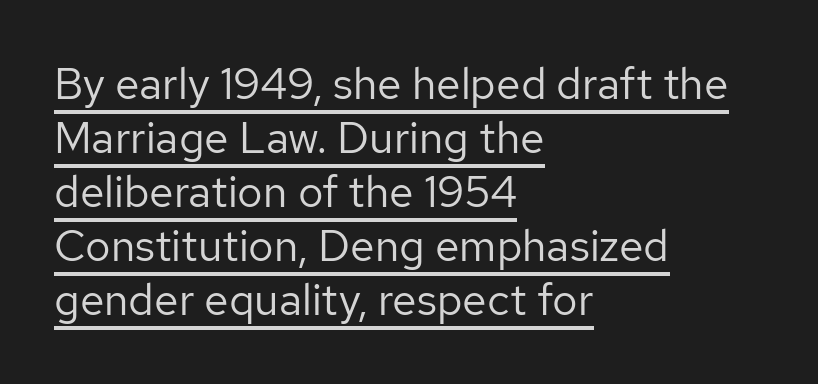
Q: Is the text bold? A: No.
Q: Is the text italic (slanted)? A: No, it is upright.
Q: Is the typeface a serif or a sans-serif typeface? A: Sans-serif.
Q: Is the text underlined? A: Yes.
Q: How is the paragraph aligned? A: Left-aligned.
Q: Is the spacing between letters normal or unusually wide? A: Normal.
Q: Width (condensed, normal, or wide)? A: Normal.
Q: Stroke contrast? A: Low.
Q: x-height? A: Medium.
Q: Monospaced? A: No.
